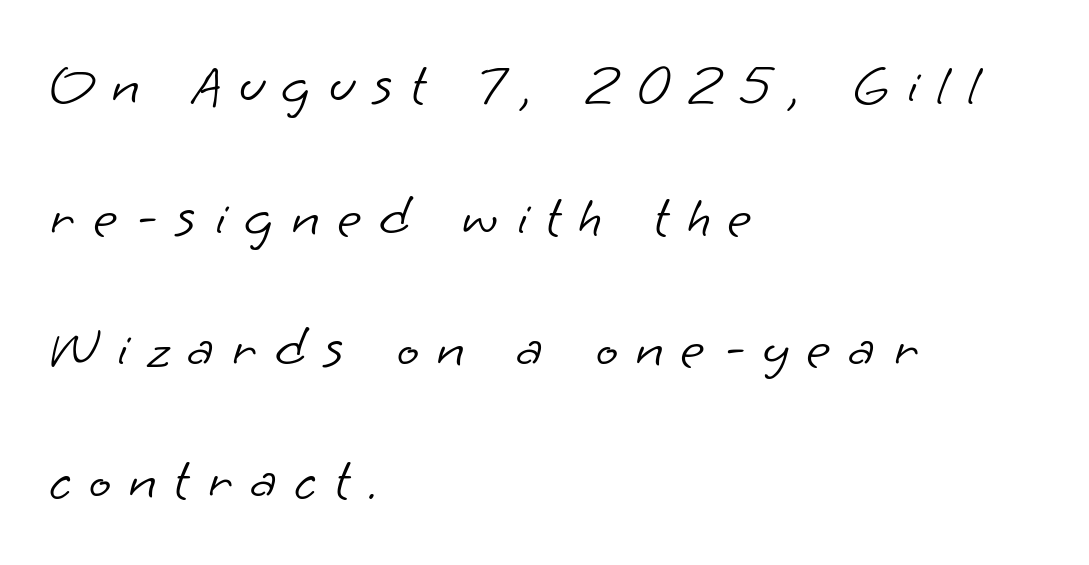
{"serif": "no", "bold": "no", "weight": "light", "width": "normal", "stroke_contrast": "low", "x_height": "small", "monospaced": "no", "underline": "no", "align": "left", "line_spacing": "loose", "line_spacing_ratio": 2.27, "letter_spacing": "wide", "letter_spacing_em": 0.31, "glyph_px": 58}
